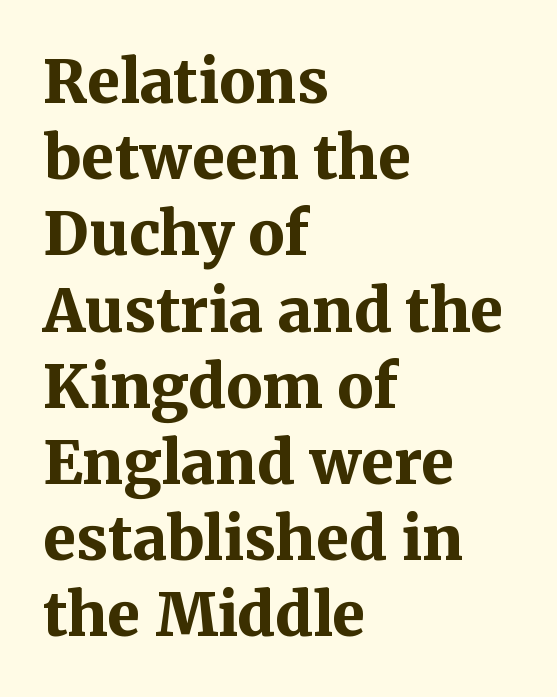
The image shows 60 px bold serif type, upright; set left-aligned, normal line spacing (1.27x), normal letter spacing, not underlined; medium stroke contrast and a medium x-height.
